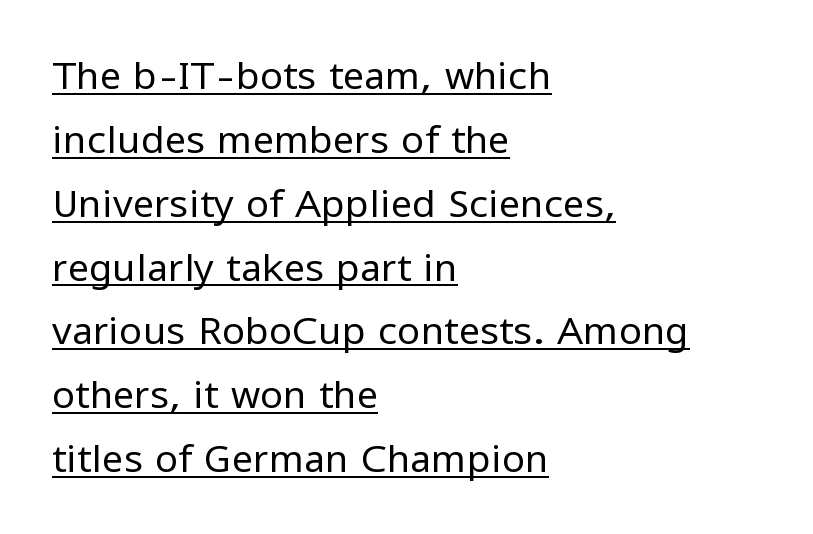
{"serif": "no", "italic": "no", "bold": "no", "weight": "regular", "width": "normal", "stroke_contrast": "low", "x_height": "medium", "monospaced": "no", "underline": "yes", "align": "left", "line_spacing": "normal", "line_spacing_ratio": 1.68, "letter_spacing": "normal", "letter_spacing_em": 0.0, "glyph_px": 38}
